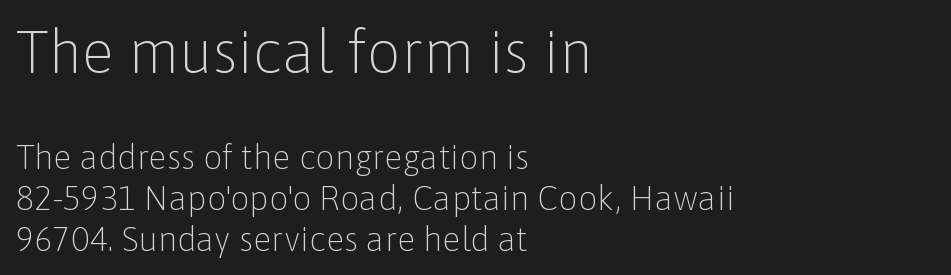
The image shows 60 px light sans-serif type, upright; set left-aligned, line spacing 1.21x, normal letter spacing, not underlined; the first (top) block is 1.76x larger; low stroke contrast and a medium x-height.
